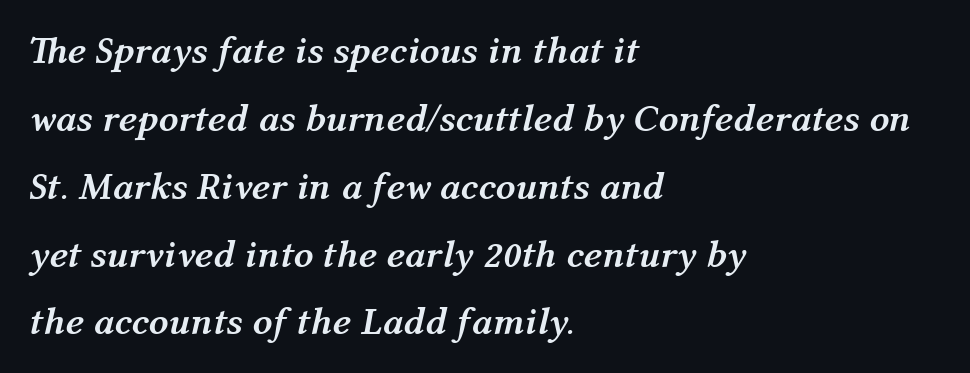
The image shows 39 px semibold type, italic (leaning right); set left-aligned, line spacing 1.74x, normal letter spacing, not underlined; medium stroke contrast and a medium x-height.
